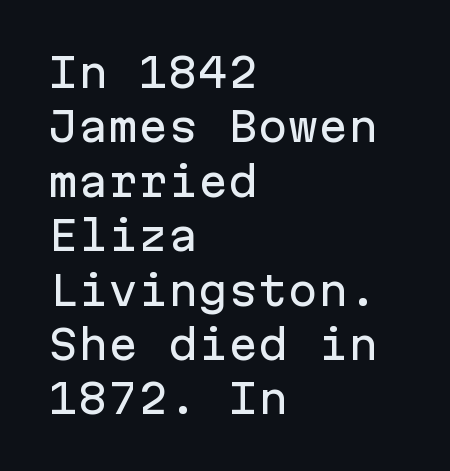
Q: Is the text italic (slanted)? A: No, it is upright.
Q: Is the typeface a serif or a sans-serif typeface? A: Sans-serif.
Q: Is the text underlined? A: No.
Q: How is the paragraph aligned? A: Left-aligned.
Q: Is the spacing between letters normal or unusually wide? A: Normal.
Q: Is the spacing between lines tight, normal or loose? A: Normal.
Q: Width (condensed, normal, or wide)? A: Normal.
Q: Stroke contrast? A: Low.
Q: x-height? A: Medium.
Q: Monospaced? A: Yes.
